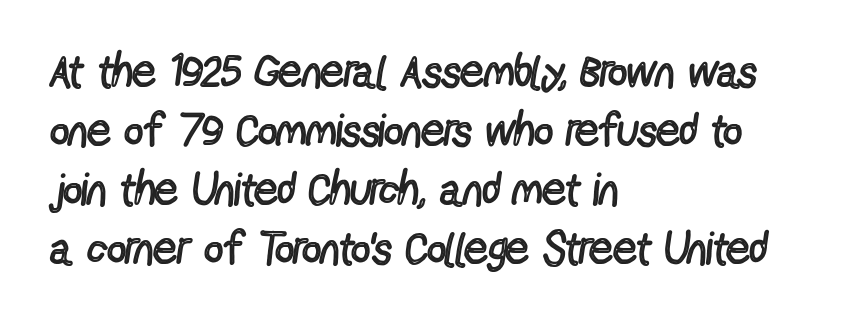
{"serif": "no", "bold": "no", "weight": "regular", "width": "condensed", "x_height": "medium", "monospaced": "no", "underline": "no", "align": "left", "line_spacing": "normal", "line_spacing_ratio": 1.28, "letter_spacing": "normal", "letter_spacing_em": 0.0, "glyph_px": 46}
